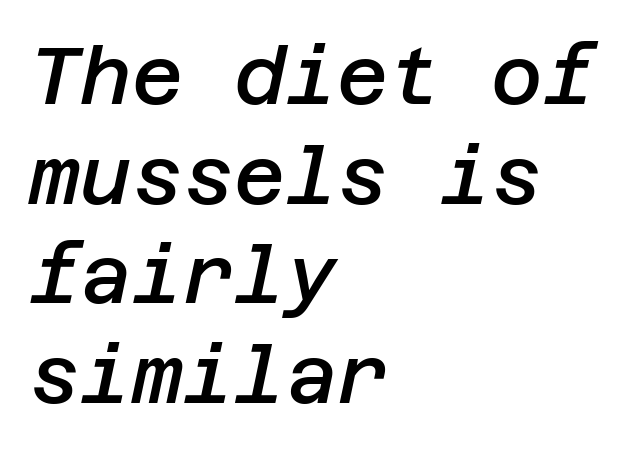
Q: Is the text bold? A: Semi-bold.
Q: Is the text italic (slanted)? A: Yes, it leans right by about 12 degrees.
Q: Is the text underlined? A: No.
Q: How is the paragraph aligned? A: Left-aligned.
Q: Is the spacing between letters normal or unusually wide? A: Normal.
Q: Is the spacing between lines tight, normal or loose? A: Normal.
Q: Width (condensed, normal, or wide)? A: Normal.
Q: Stroke contrast? A: Low.
Q: x-height? A: Large.
